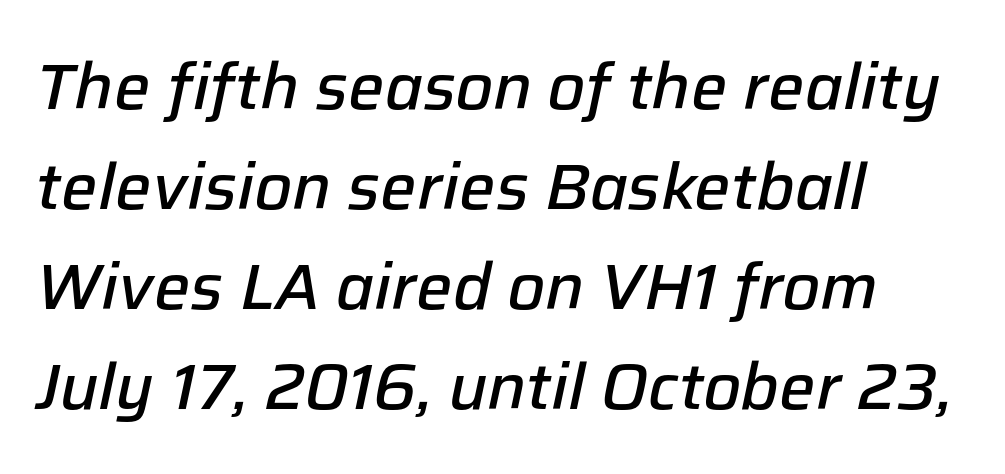
Q: Is the text bold? A: Semi-bold.
Q: Is the text italic (slanted)? A: Yes, it leans right by about 12 degrees.
Q: Is the text underlined? A: No.
Q: How is the paragraph aligned? A: Left-aligned.
Q: Is the spacing between letters normal or unusually wide? A: Normal.
Q: Is the spacing between lines tight, normal or loose? A: Normal.
Q: Width (condensed, normal, or wide)? A: Normal.
Q: Stroke contrast? A: Low.
Q: x-height? A: Medium.
Q: Monospaced? A: No.
